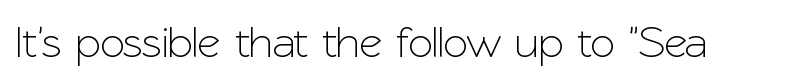
{"serif": "no", "italic": "no", "width": "normal", "stroke_contrast": "low", "x_height": "medium", "monospaced": "no", "underline": "no", "letter_spacing": "normal", "letter_spacing_em": 0.0, "glyph_px": 45}
